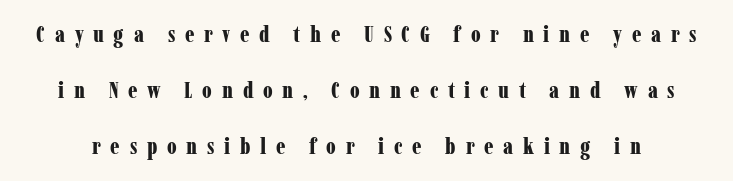
Q: Is the text bold? A: Yes.
Q: Is the text italic (slanted)? A: No, it is upright.
Q: Is the text underlined? A: No.
Q: Is the spacing between letters normal or unusually wide? A: Unusually wide.
Q: Is the spacing between lines tight, normal or loose? A: Loose.
